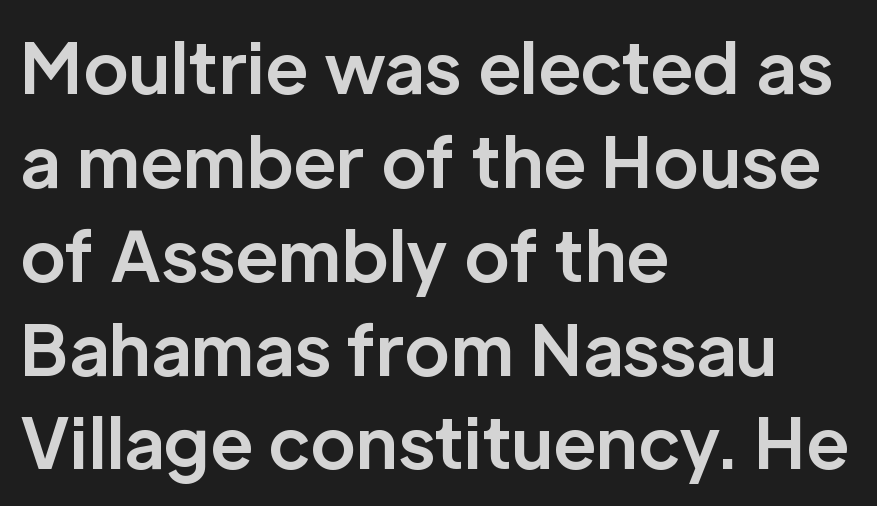
{"serif": "no", "italic": "no", "bold": "yes", "weight": "bold", "width": "normal", "stroke_contrast": "low", "x_height": "medium", "monospaced": "no", "underline": "no", "align": "left", "line_spacing": "normal", "line_spacing_ratio": 1.36, "letter_spacing": "normal", "letter_spacing_em": 0.0, "glyph_px": 69}
